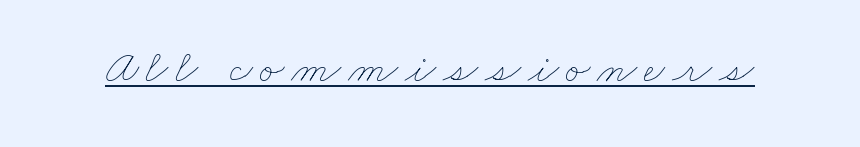
The image shows 46 px thin, wide type; set underlined; low stroke contrast and a small x-height.
